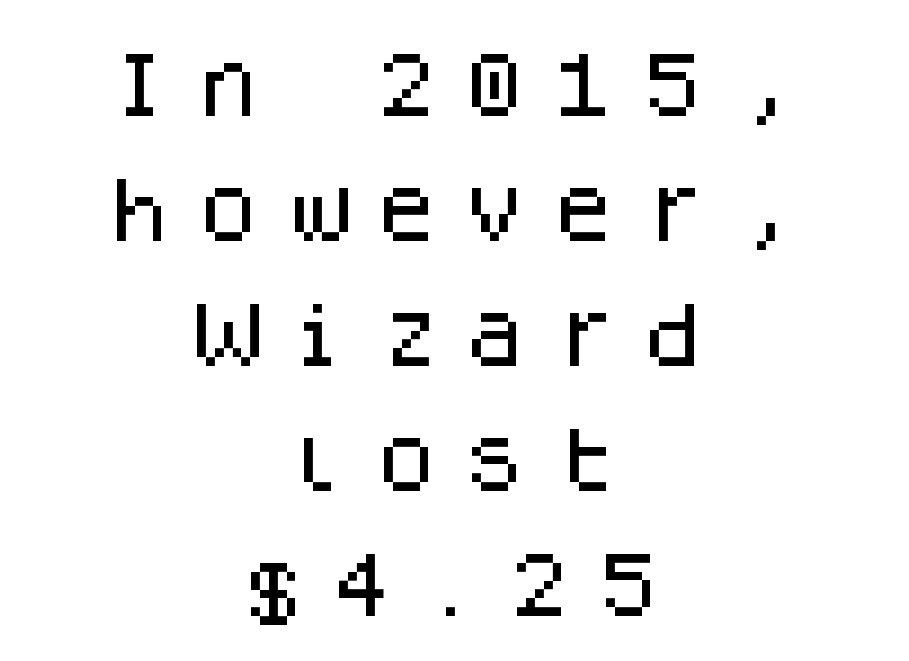
{"serif": "no", "italic": "no", "width": "normal", "stroke_contrast": "low", "x_height": "large", "monospaced": "yes", "underline": "no", "align": "center", "line_spacing_ratio": 1.76, "letter_spacing": "wide", "letter_spacing_em": 0.25, "glyph_px": 71}
